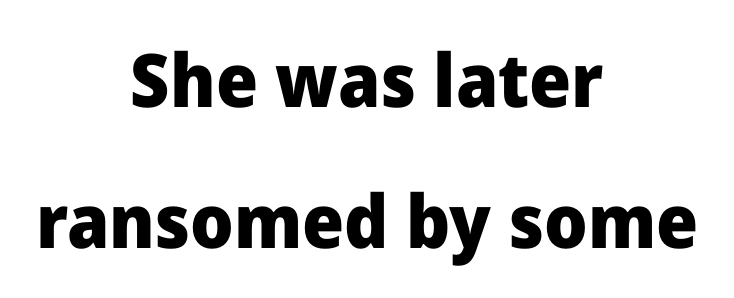
{"serif": "no", "italic": "no", "bold": "yes", "weight": "heavy", "width": "normal", "stroke_contrast": "low", "x_height": "medium", "monospaced": "no", "underline": "no", "align": "center", "line_spacing": "loose", "line_spacing_ratio": 1.91, "letter_spacing": "normal", "letter_spacing_em": 0.0, "glyph_px": 74}
